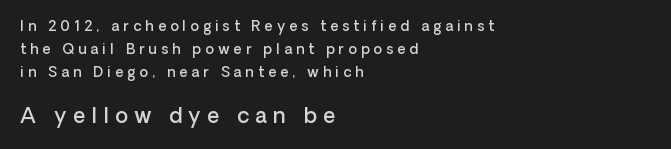
The image shows 21 px text type, upright; set left-aligned, normal line spacing (1.66x), unusually wide letter spacing (+0.3 em), not underlined; the second (bottom) block is 1.5x larger.
